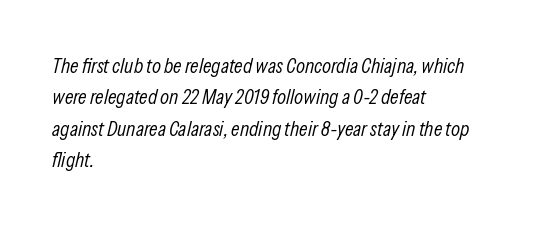
Q: Is the text bold? A: No.
Q: Is the text italic (slanted)? A: Yes, it leans right by about 13 degrees.
Q: Is the text underlined? A: No.
Q: How is the paragraph aligned? A: Left-aligned.
Q: Is the spacing between letters normal or unusually wide? A: Normal.
Q: Is the spacing between lines tight, normal or loose? A: Normal.
